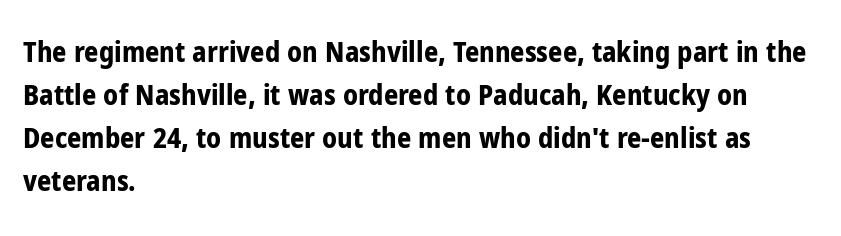
Q: Is the text bold? A: Yes.
Q: Is the text italic (slanted)? A: No, it is upright.
Q: Is the typeface a serif or a sans-serif typeface? A: Sans-serif.
Q: Is the text underlined? A: No.
Q: How is the paragraph aligned? A: Left-aligned.
Q: Is the spacing between letters normal or unusually wide? A: Normal.
Q: Is the spacing between lines tight, normal or loose? A: Normal.
Q: Width (condensed, normal, or wide)? A: Condensed.
Q: Stroke contrast? A: Low.
Q: x-height? A: Medium.
Q: Monospaced? A: No.
